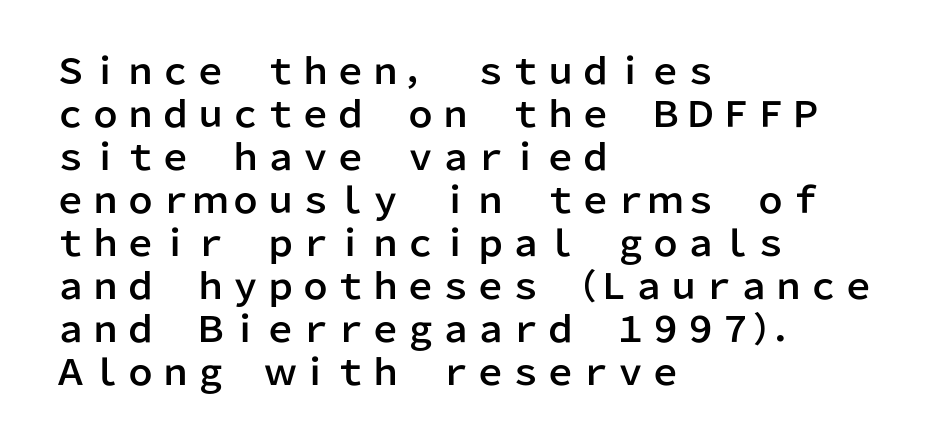
The image shows 35 px sans-serif type, upright; set left-aligned, line spacing 1.23x, normal letter spacing, not underlined; low stroke contrast and a medium x-height.
